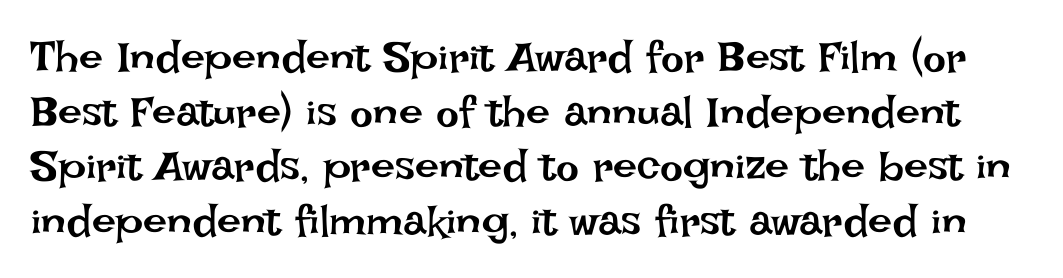
{"italic": "no", "bold": "no", "weight": "regular", "width": "normal", "stroke_contrast": "low", "x_height": "large", "monospaced": "no", "underline": "no", "line_spacing": "normal", "line_spacing_ratio": 1.27, "letter_spacing": "normal", "letter_spacing_em": 0.0, "glyph_px": 43}
